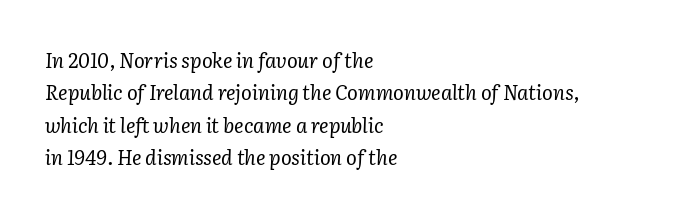
{"italic": "yes", "lean": "right", "slant_degrees": 2, "bold": "no", "underline": "no", "align": "left", "line_spacing": "normal", "line_spacing_ratio": 1.62, "letter_spacing": "normal", "letter_spacing_em": 0.0, "glyph_px": 20}
